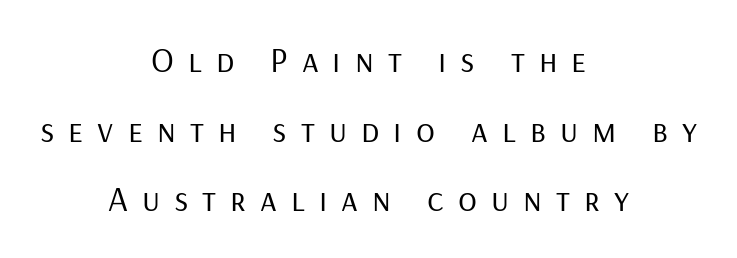
{"serif": "no", "italic": "no", "bold": "no", "weight": "regular", "width": "normal", "stroke_contrast": "low", "x_height": "medium", "monospaced": "no", "underline": "no", "align": "center", "line_spacing": "loose", "line_spacing_ratio": 1.99, "letter_spacing": "wide", "letter_spacing_em": 0.4, "glyph_px": 35}
